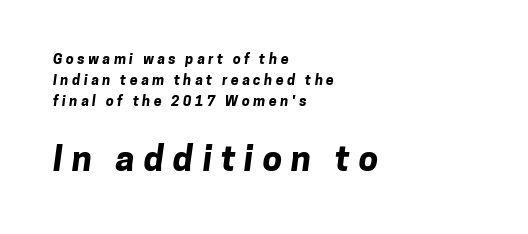
{"serif": "no", "bold": "yes", "weight": "bold", "width": "normal", "stroke_contrast": "low", "x_height": "medium", "monospaced": "no", "underline": "no", "align": "left", "line_spacing": "normal", "line_spacing_ratio": 1.51, "letter_spacing": "wide", "letter_spacing_em": 0.25, "larger_block": "second", "size_ratio": 2.5, "glyph_px": 35}
